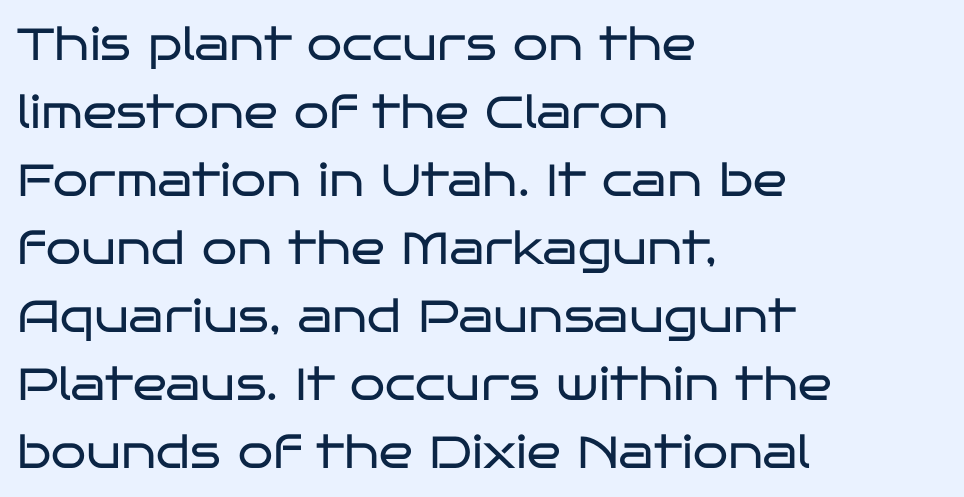
The image shows 45 px regular-weight, wide sans-serif type, upright; set left-aligned, normal line spacing (1.51x), normal letter spacing, not underlined; low stroke contrast and a large x-height.
